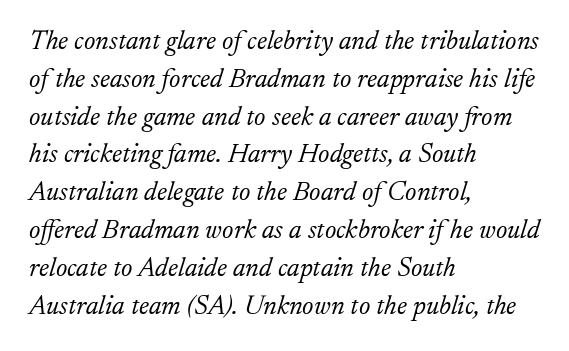
The image shows 27 px text type, italic (leaning right); set left-aligned, normal line spacing (1.4x), normal letter spacing, not underlined.
